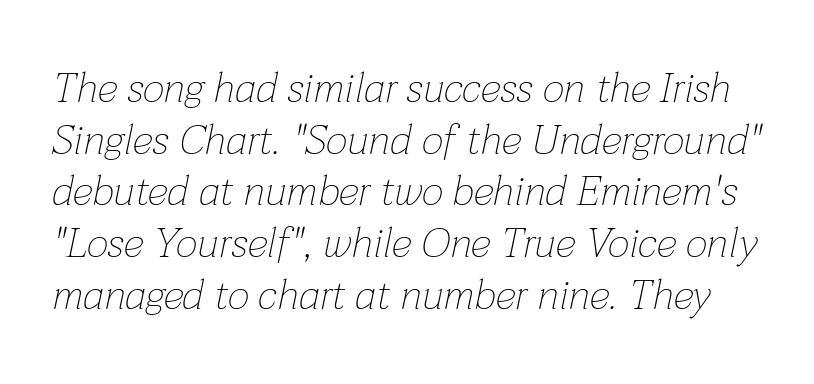
Compared with typical body copy, the letter spacing here is the same. A typesetter would mark this as italic. Stroke thickness stays within the range of a standard reading face or lighter. Glance below the letters and you will spot only blank space.
